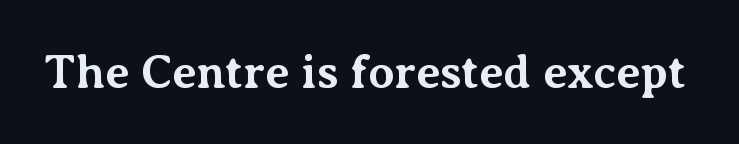
Q: Is the text bold? A: Yes.
Q: Is the text italic (slanted)? A: No, it is upright.
Q: Is the typeface a serif or a sans-serif typeface? A: Serif.
Q: Is the text underlined? A: No.
Q: Is the spacing between letters normal or unusually wide? A: Normal.
Q: Width (condensed, normal, or wide)? A: Normal.
Q: Stroke contrast? A: Medium.
Q: x-height? A: Medium.
Q: Monospaced? A: No.
